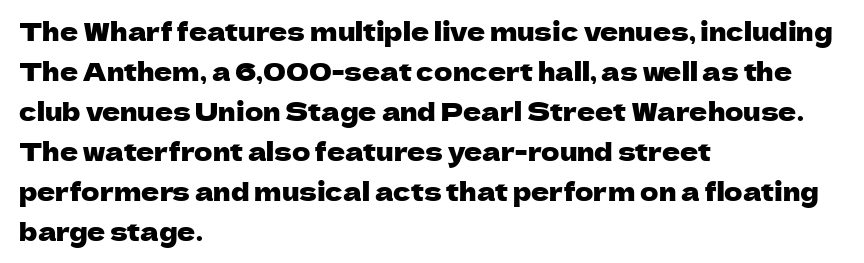
The lines are quadded left. Italic? Not at all — the glyphs are vertical. Interline gaps are of average width in this sample. Each row of text sits above clean, open space. These lines keep a tight, regular rhythm from letter to letter.
